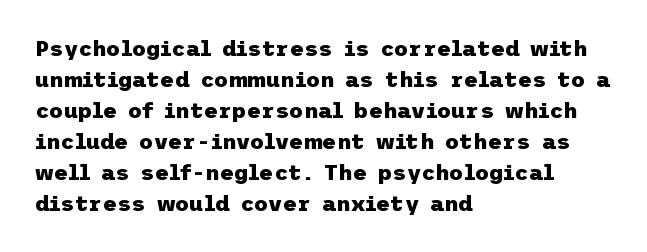
{"italic": "no", "bold": "yes", "underline": "no", "align": "left", "line_spacing": "normal", "line_spacing_ratio": 1.41, "letter_spacing": "normal", "letter_spacing_em": 0.0, "glyph_px": 22}
